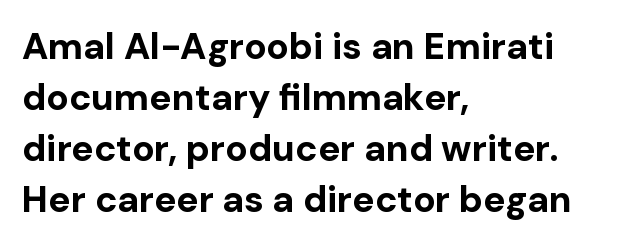
Alignment: flush left. Notice how thick the strokes are: this is what a full bold looks like. Think of a printed novel: that variable character pitch is what you see here. Regular leading. Vertical strokes here are truly vertical.
